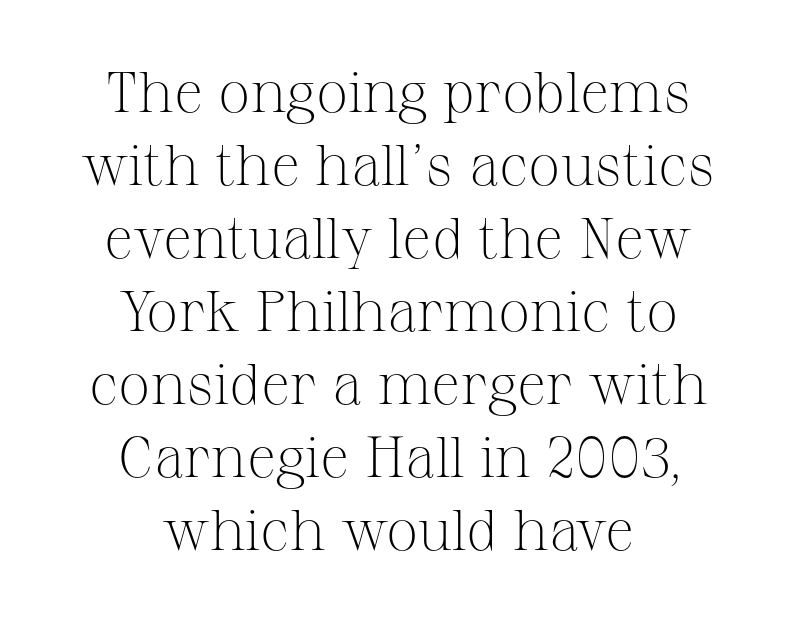
The image shows 57 px light serif type, upright; set centered, normal line spacing (1.28x), normal letter spacing, not underlined; medium stroke contrast and a medium x-height.
